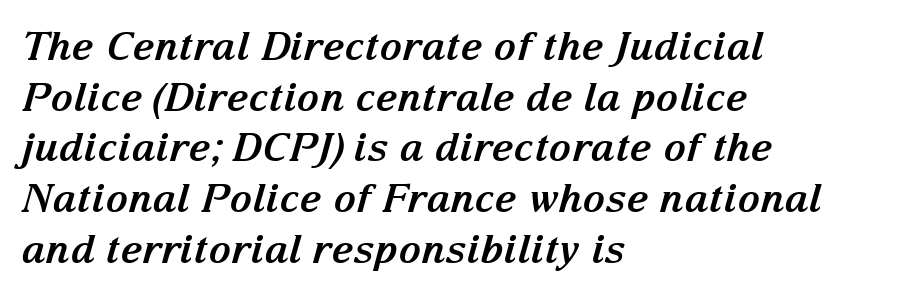
{"serif": "yes", "italic": "yes", "lean": "right", "slant_degrees": 15, "bold": "yes", "weight": "bold", "width": "normal", "stroke_contrast": "medium", "x_height": "medium", "monospaced": "no", "underline": "no", "align": "left", "line_spacing": "normal", "line_spacing_ratio": 1.3, "letter_spacing": "normal", "letter_spacing_em": 0.0, "glyph_px": 39}
